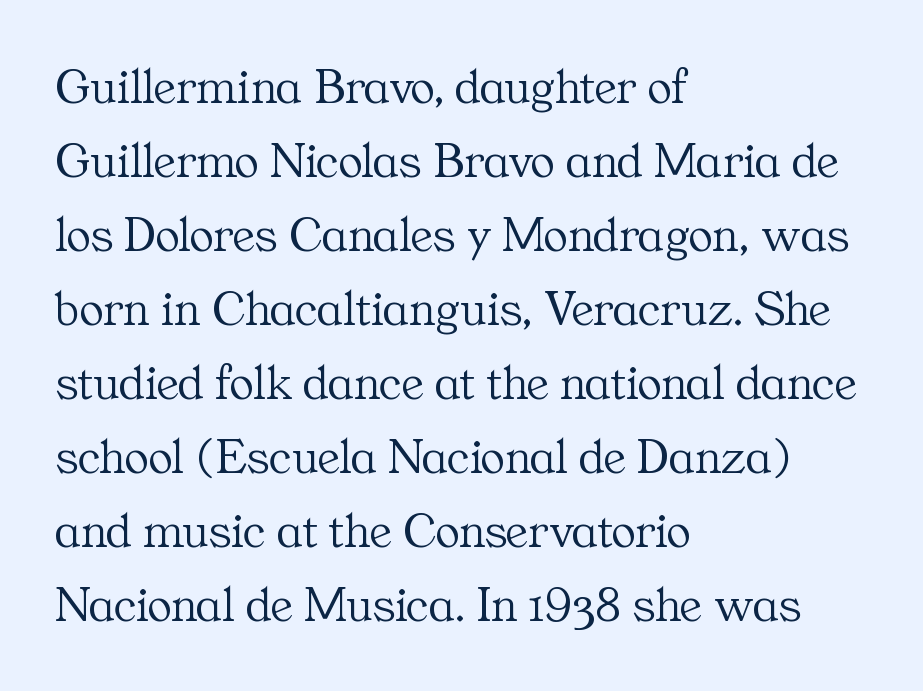
{"serif": "yes", "italic": "no", "bold": "no", "weight": "light", "width": "normal", "stroke_contrast": "medium", "x_height": "medium", "monospaced": "no", "underline": "no", "align": "left", "line_spacing": "normal", "line_spacing_ratio": 1.45, "letter_spacing": "normal", "letter_spacing_em": 0.0, "glyph_px": 51}
